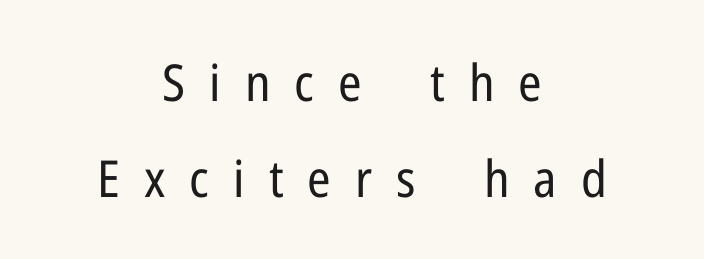
{"serif": "no", "italic": "no", "bold": "no", "weight": "regular", "width": "condensed", "stroke_contrast": "low", "x_height": "medium", "monospaced": "no", "underline": "no", "align": "center", "line_spacing_ratio": 1.89, "letter_spacing": "wide", "letter_spacing_em": 0.47, "glyph_px": 51}
